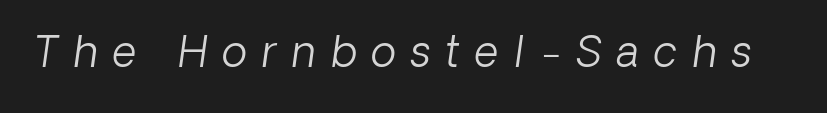
{"italic": "yes", "lean": "right", "slant_degrees": 8, "bold": "no", "weight": "light", "width": "normal", "stroke_contrast": "low", "x_height": "medium", "monospaced": "no", "underline": "no", "letter_spacing": "wide", "letter_spacing_em": 0.36, "glyph_px": 42}
